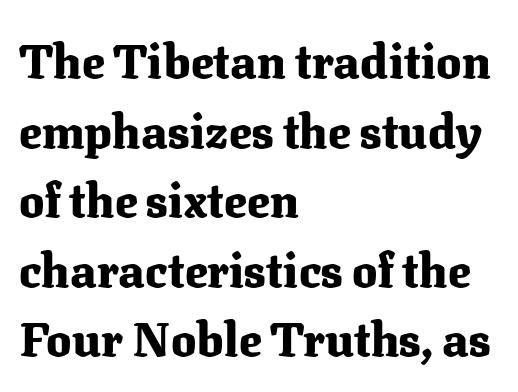
{"serif": "yes", "italic": "no", "bold": "yes", "weight": "heavy", "width": "normal", "stroke_contrast": "medium", "x_height": "medium", "monospaced": "no", "underline": "no", "align": "left", "line_spacing": "normal", "line_spacing_ratio": 1.48, "letter_spacing": "normal", "letter_spacing_em": 0.0, "glyph_px": 47}
